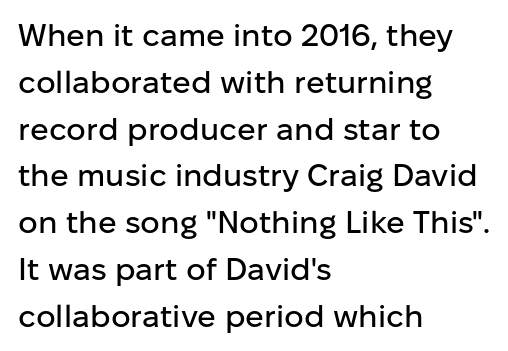
Short note: letters normally spaced. Nope, not italic — everything's standing straight. Each letter's strokes conclude bluntly, with no projecting serifs. The space beneath each line is pristine and unruled. The rag falls on the right side of this text block. Interline gaps are of average width in this sample.
